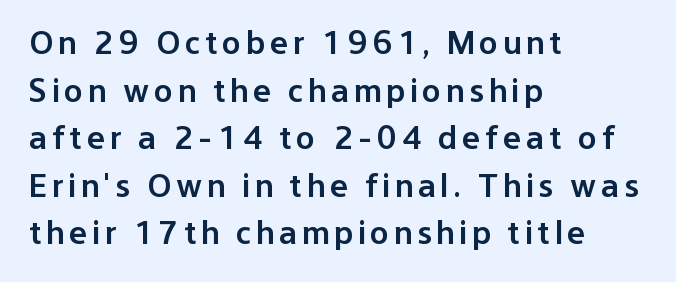
{"serif": "no", "italic": "no", "bold": "semi", "weight": "semibold", "width": "normal", "stroke_contrast": "low", "x_height": "medium", "monospaced": "no", "underline": "no", "align": "left", "line_spacing": "normal", "line_spacing_ratio": 1.4, "glyph_px": 34}
